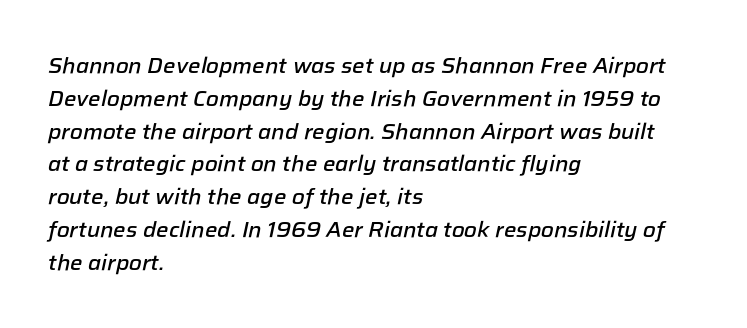
The image shows 22 px text type, italic (leaning right); set left-aligned, normal line spacing (1.49x), normal letter spacing, not underlined.
